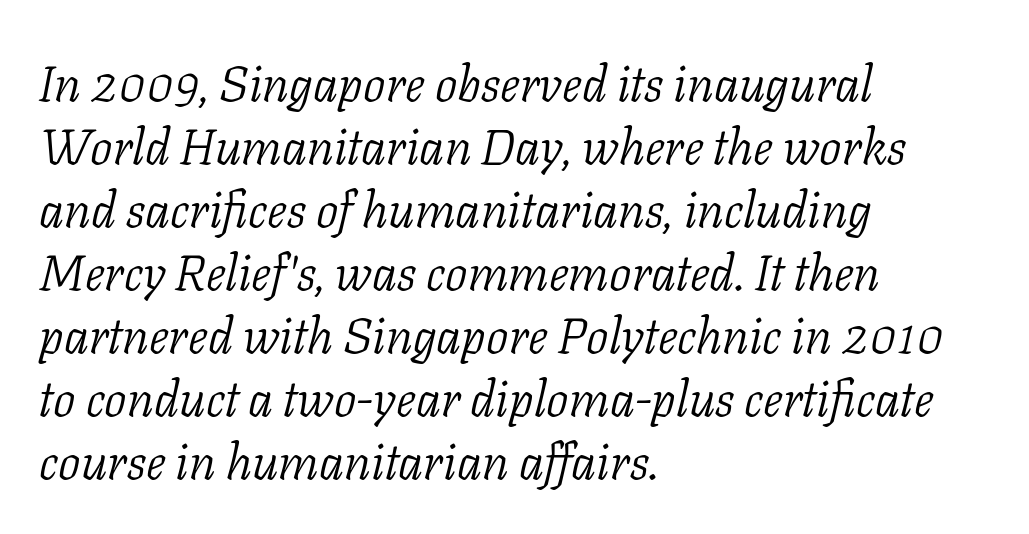
No extra ink here — the face is not bold. The zone under the glyphs is completely vacant. The typeface chosen for these lines features serifs. If you drew a ruler down the left edge, every line would touch it. In terms of leading, this rendering sits right in the middle.
